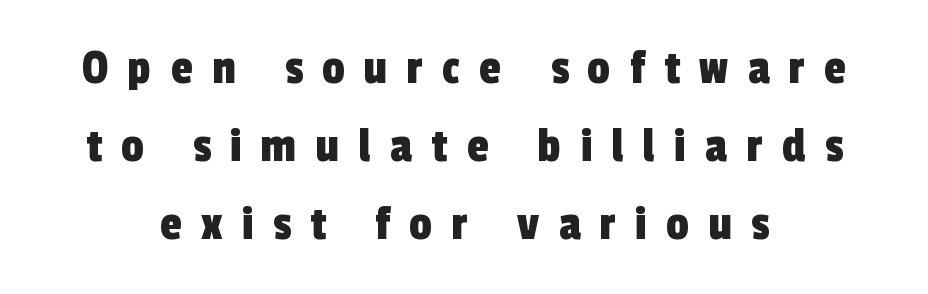
{"serif": "no", "width": "condensed", "x_height": "medium", "monospaced": "no", "underline": "no", "align": "center", "line_spacing": "normal", "line_spacing_ratio": 1.56, "letter_spacing": "wide", "letter_spacing_em": 0.39, "glyph_px": 50}
